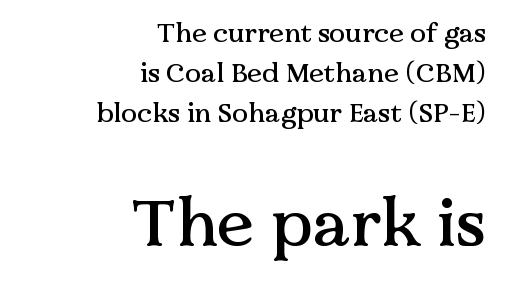
The image shows 67 px serif type, upright; set right-aligned, normal line spacing (1.48x), normal letter spacing, not underlined; the second (bottom) block is 2.48x larger; medium stroke contrast and a medium x-height.
